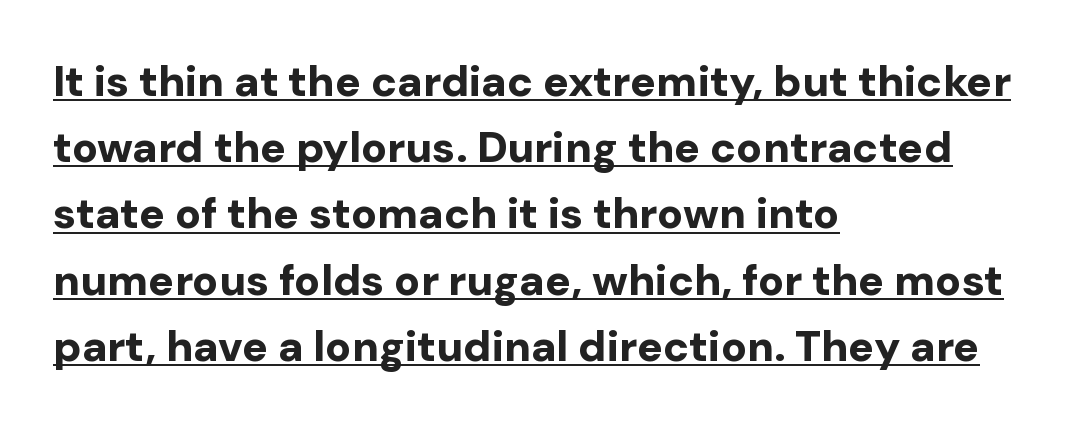
{"serif": "no", "italic": "no", "bold": "yes", "weight": "bold", "width": "normal", "stroke_contrast": "low", "x_height": "medium", "monospaced": "no", "underline": "yes", "align": "left", "line_spacing": "normal", "line_spacing_ratio": 1.54, "letter_spacing": "normal", "letter_spacing_em": 0.0, "glyph_px": 43}
